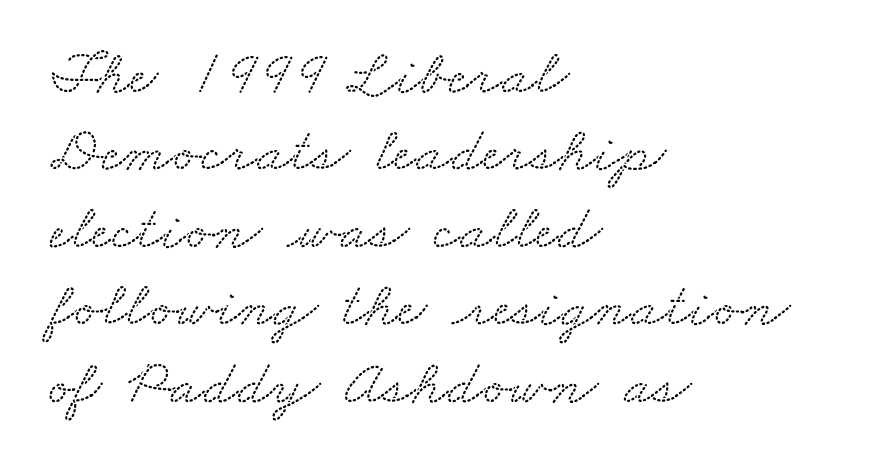
The image shows 63 px wide type; set left-aligned, line spacing 1.23x, normal letter spacing, not underlined; low stroke contrast and a small x-height.
